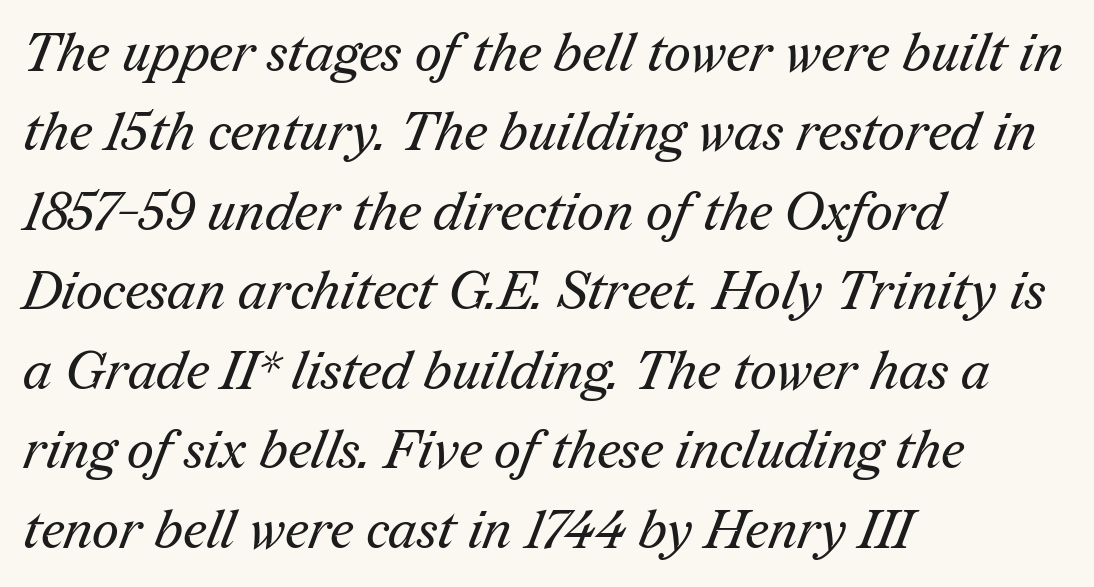
The image shows 53 px regular-weight serif type; set left-aligned, normal line spacing (1.5x), normal letter spacing, not underlined; medium stroke contrast and a medium x-height.
